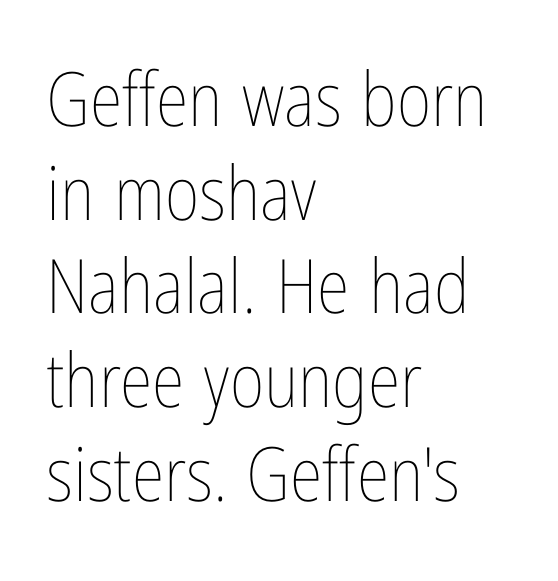
Rows of type keep a routine distance in the vertical direction. Each letter keeps its own natural width here, so spacing adapts to shape. Check under the words: just untouched page. Do the letters lean? They stand straight. Stroke thickness stays within the range of a standard reading face or lighter. Typeset ragged right — the left edge is the straight one.
